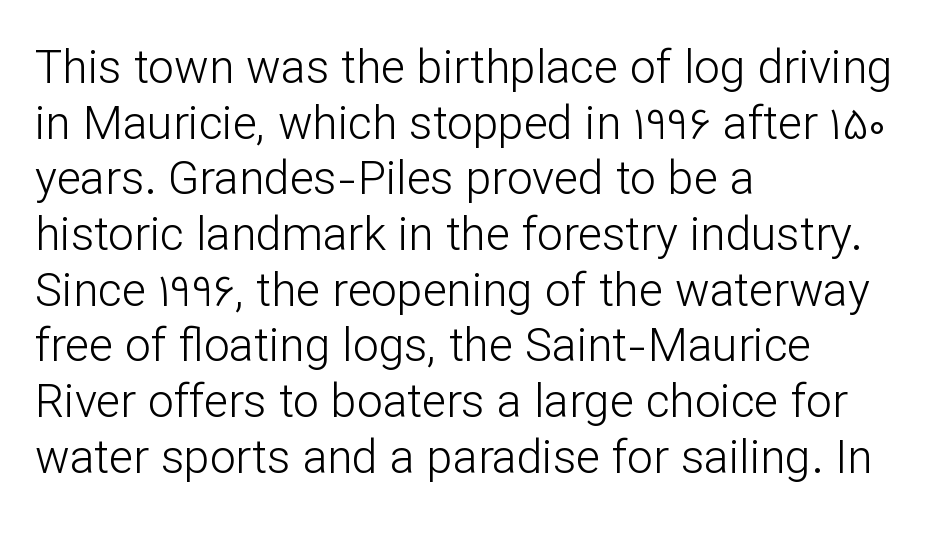
Beneath every word, the page is bare. Heaviness? Minimal to ordinary, like unemphasized prose. Line starts are locked; line ends wander. Here the glyphs are tracked normally, forming tight word shapes.
